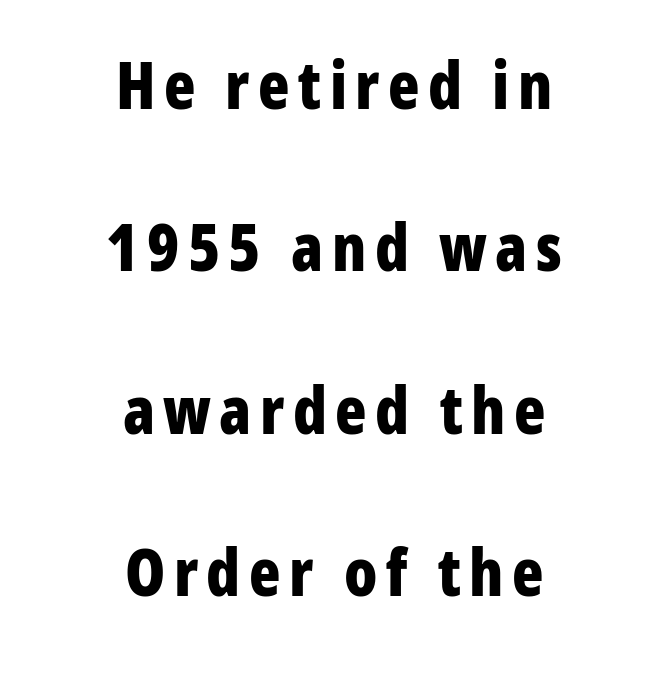
The image shows 65 px bold, condensed sans-serif type, upright; set centered, loose line spacing (2.5x), not underlined; low stroke contrast and a medium x-height.
